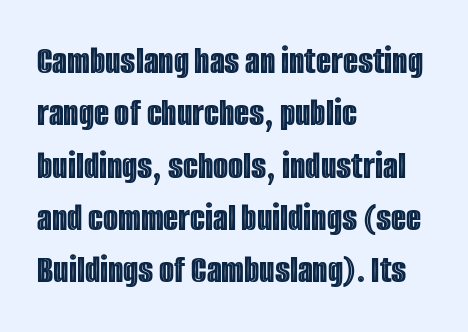
{"italic": "no", "width": "condensed", "x_height": "large", "monospaced": "no", "underline": "no", "align": "left", "line_spacing": "normal", "line_spacing_ratio": 1.34, "letter_spacing": "normal", "letter_spacing_em": 0.0, "glyph_px": 39}
